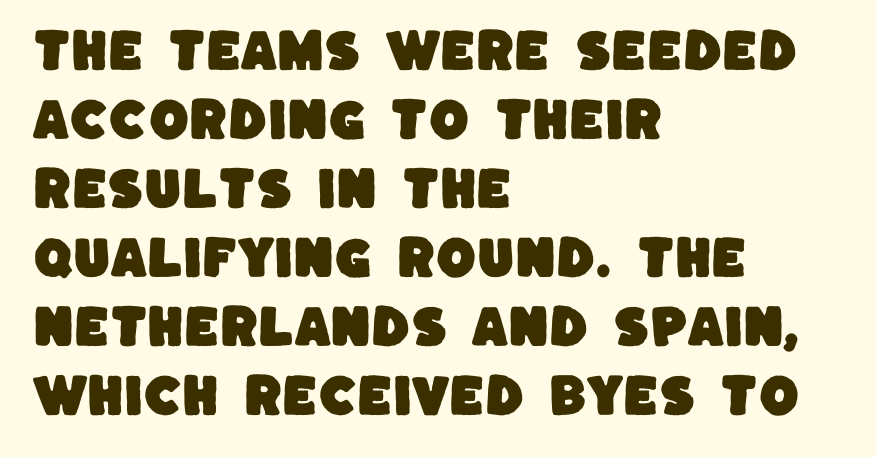
The image shows 46 px sans-serif type; set left-aligned, normal line spacing (1.5x), normal letter spacing, not underlined; low stroke contrast and a large x-height.
